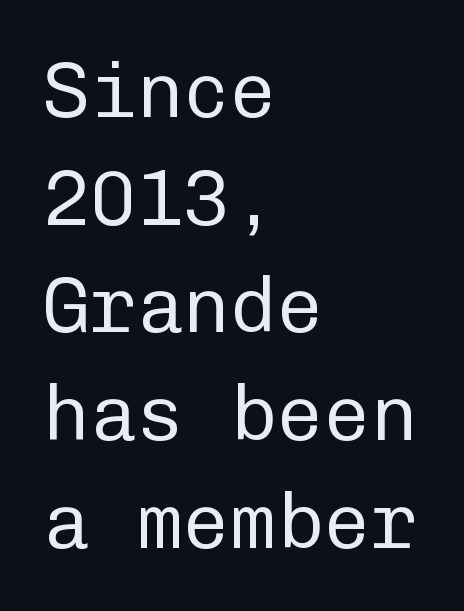
Q: Is the text bold? A: No.
Q: Is the text italic (slanted)? A: No, it is upright.
Q: Is the typeface a serif or a sans-serif typeface? A: Sans-serif.
Q: Is the text underlined? A: No.
Q: How is the paragraph aligned? A: Left-aligned.
Q: Is the spacing between letters normal or unusually wide? A: Normal.
Q: Is the spacing between lines tight, normal or loose? A: Normal.
Q: Width (condensed, normal, or wide)? A: Normal.
Q: Stroke contrast? A: Low.
Q: x-height? A: Medium.
Q: Monospaced? A: Yes.
